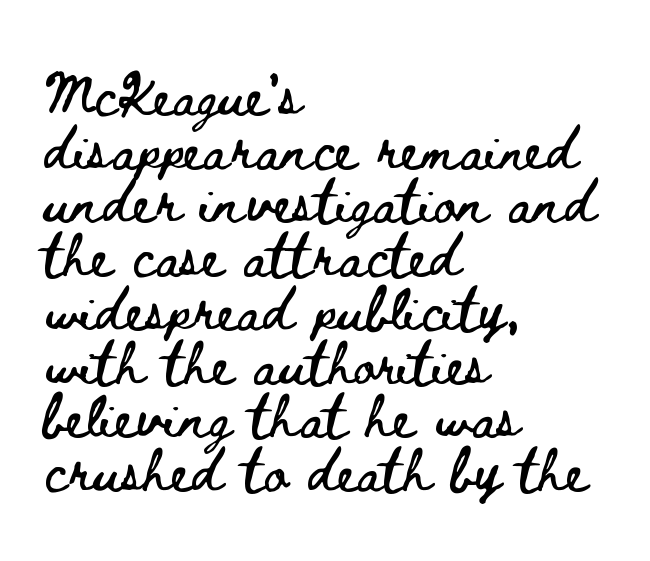
Unmarked baselines from the first word to the last. These lines are rendered in a variable-pitch font. Whoever set this chose a conventional vertical rhythm. The letterforms sit shoulder to shoulder at normal distance. Short and long lines alike share a common starting point at left.
